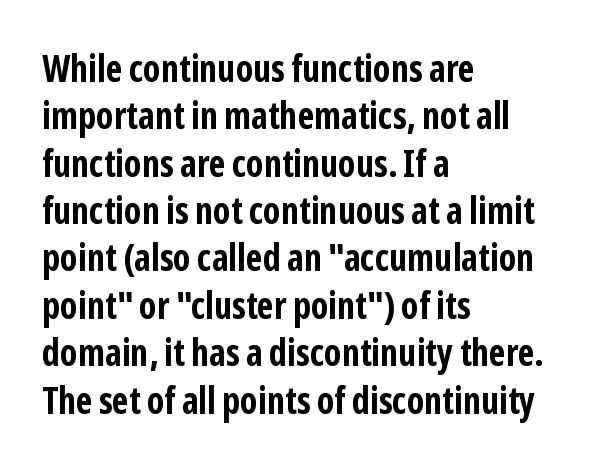
Q: Is the text bold? A: Yes.
Q: Is the text italic (slanted)? A: No, it is upright.
Q: Is the typeface a serif or a sans-serif typeface? A: Sans-serif.
Q: Is the text underlined? A: No.
Q: How is the paragraph aligned? A: Left-aligned.
Q: Is the spacing between letters normal or unusually wide? A: Normal.
Q: Is the spacing between lines tight, normal or loose? A: Normal.
Q: Width (condensed, normal, or wide)? A: Condensed.
Q: Stroke contrast? A: Low.
Q: x-height? A: Medium.
Q: Monospaced? A: No.
